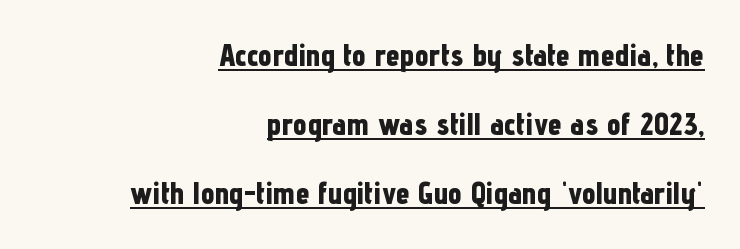
These lines are set flush right with a ragged left edge. Honestly, the underline is the first thing you notice here. Is this a sans? Yes — the strokes have no serifs. A typesetter would call this leading open, well beyond the default. Tracking value appears to be zero — textbook default spacing.
